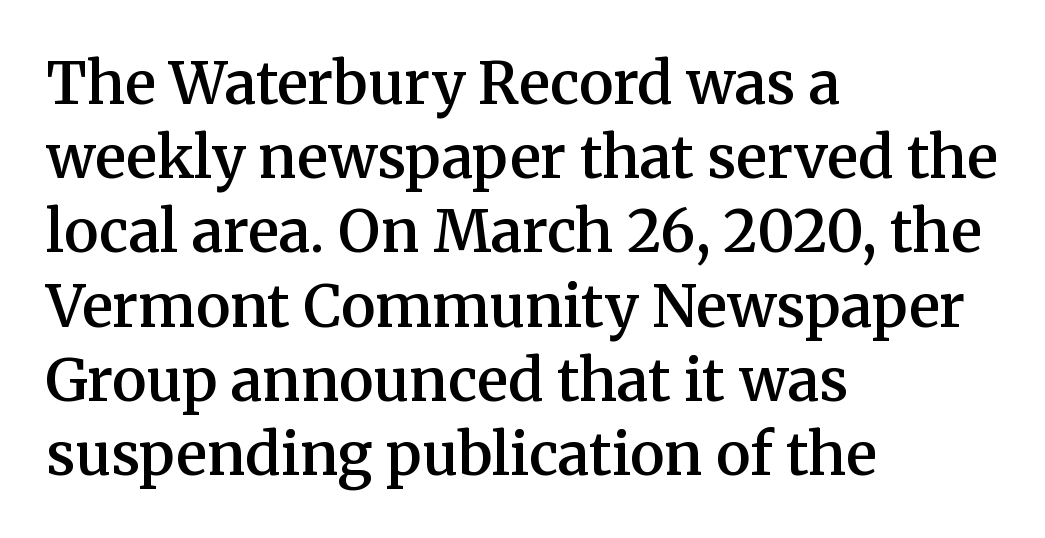
The image shows 58 px semibold serif type, upright; set left-aligned, normal line spacing (1.28x), normal letter spacing, not underlined; medium stroke contrast and a medium x-height.
